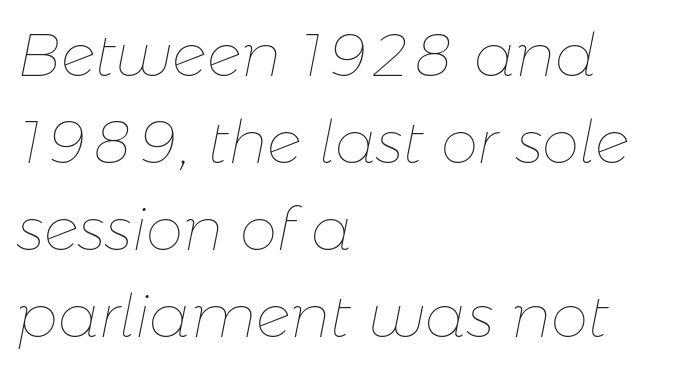
The rendering keeps characters at their native spacing. Stems here are at most as thick as an everyday book face. These lines are rendered in a variable-pitch font. The space beneath each line is pristine and unruled. Yep, that's italic — everything's leaning. The paragraph has a hard left edge and a soft right edge.
